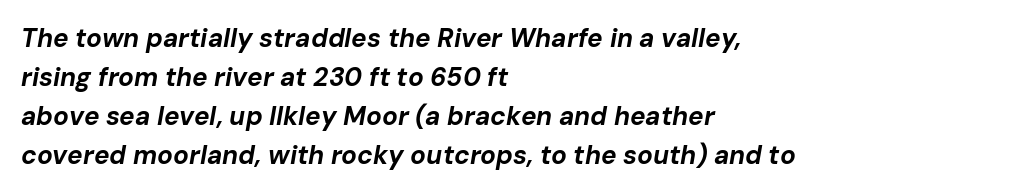
{"italic": "yes", "lean": "right", "slant_degrees": 10, "bold": "yes", "underline": "no", "align": "left", "line_spacing": "normal", "line_spacing_ratio": 1.5, "letter_spacing": "normal", "letter_spacing_em": 0.0, "glyph_px": 26}
